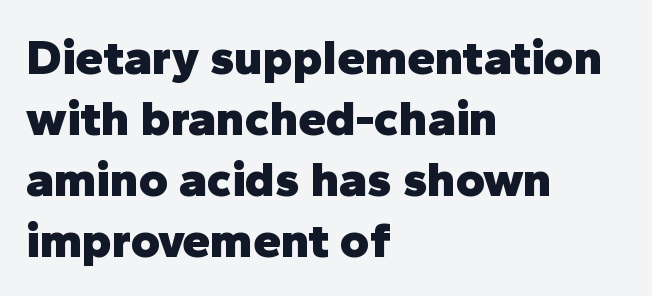
Proportional: the letters do not fall into vertical columns. Inter-character spacing is left at the font's built-in metrics. Does the weight exceed regular? Yes, all the way to bold. Each row of text sits above clean, open space. Classification — sans serif. No italicization has been applied; the sample stays upright.
